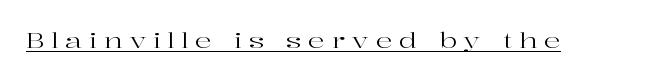
{"italic": "no", "bold": "no", "underline": "yes", "letter_spacing": "wide", "letter_spacing_em": 0.31, "glyph_px": 21}
